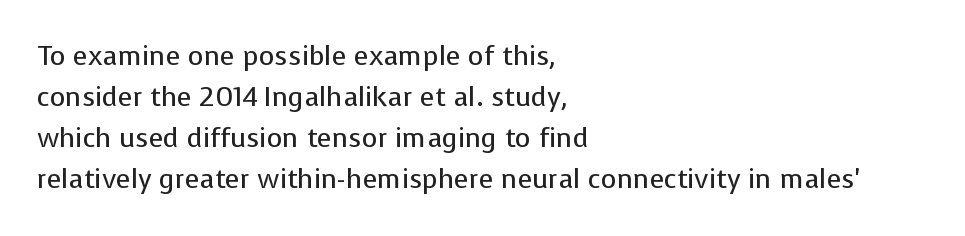
On a weight scale, this lands at 450 or below. The passage shown has conventional tracking throughout. A normal amount of white space separates one row of letters from the next. The rag falls on the right side of this text block.
